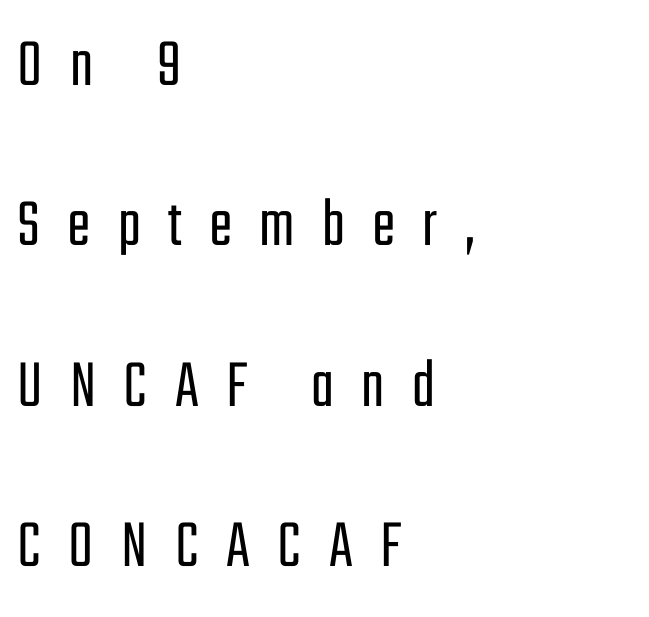
Q: Is the text bold? A: No.
Q: Is the text italic (slanted)? A: No, it is upright.
Q: Is the typeface a serif or a sans-serif typeface? A: Sans-serif.
Q: Is the text underlined? A: No.
Q: How is the paragraph aligned? A: Left-aligned.
Q: Is the spacing between letters normal or unusually wide? A: Unusually wide.
Q: Is the spacing between lines tight, normal or loose? A: Loose.
Q: Width (condensed, normal, or wide)? A: Condensed.
Q: Stroke contrast? A: Low.
Q: x-height? A: Medium.
Q: Monospaced? A: No.
